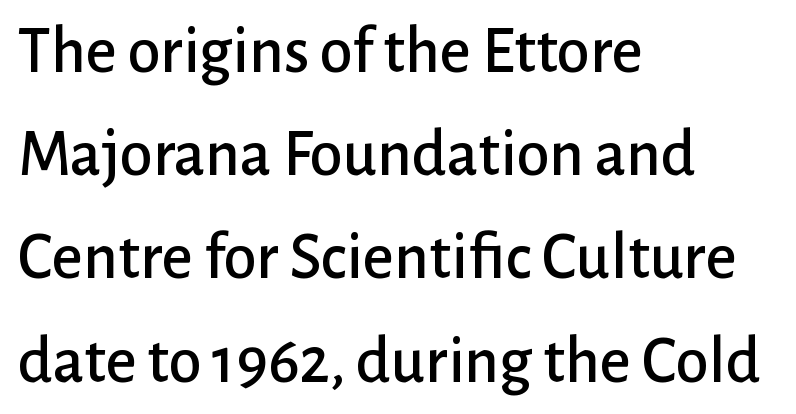
Whoever set this chose a conventional vertical rhythm. Look at the tracking — it's just the regular setting, nothing added. You could not count columns in this text — the font is proportionally spaced. Horizontally, the lines are justified to the leading edge only.
